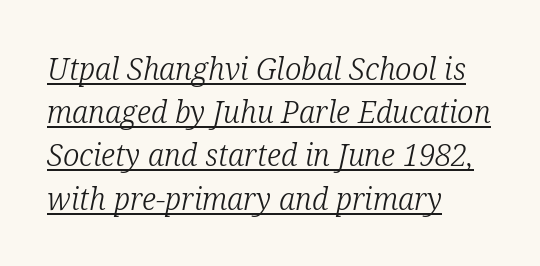
Q: Is the text bold? A: No.
Q: Is the text italic (slanted)? A: Yes, it leans right by about 12 degrees.
Q: Is the typeface a serif or a sans-serif typeface? A: Serif.
Q: Is the text underlined? A: Yes.
Q: How is the paragraph aligned? A: Left-aligned.
Q: Is the spacing between letters normal or unusually wide? A: Normal.
Q: Is the spacing between lines tight, normal or loose? A: Normal.
Q: Width (condensed, normal, or wide)? A: Normal.
Q: Stroke contrast? A: Low.
Q: x-height? A: Medium.
Q: Monospaced? A: No.
